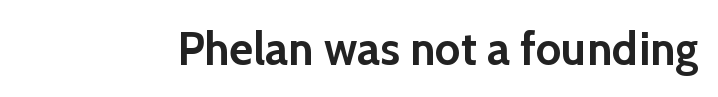
{"serif": "no", "italic": "no", "bold": "yes", "weight": "semibold", "width": "normal", "x_height": "medium", "monospaced": "no", "underline": "no", "letter_spacing": "normal", "letter_spacing_em": 0.0, "glyph_px": 46}
